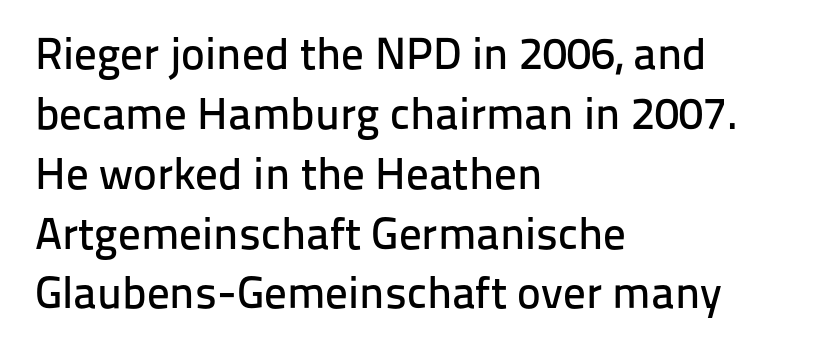
Q: Is the text italic (slanted)? A: No, it is upright.
Q: Is the typeface a serif or a sans-serif typeface? A: Sans-serif.
Q: Is the text underlined? A: No.
Q: How is the paragraph aligned? A: Left-aligned.
Q: Is the spacing between letters normal or unusually wide? A: Normal.
Q: Is the spacing between lines tight, normal or loose? A: Normal.
Q: Width (condensed, normal, or wide)? A: Normal.
Q: Stroke contrast? A: Low.
Q: x-height? A: Medium.
Q: Monospaced? A: No.
